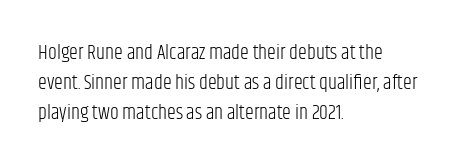
{"italic": "no", "bold": "no", "underline": "no", "align": "left", "line_spacing": "normal", "line_spacing_ratio": 1.51, "letter_spacing": "normal", "letter_spacing_em": 0.0, "glyph_px": 20}
